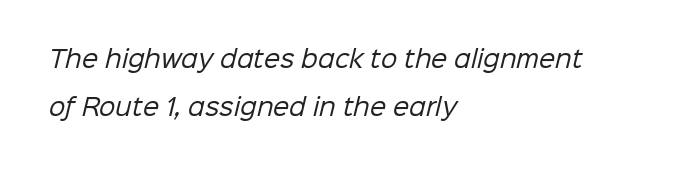
Stroke thickness stays within the range of a standard reading face or lighter. Baseline-to-baseline distance is far greater than the letter height. The horizontal fit of the characters is conventional and even. All the whitespace from short lines collects on the right. Just letters on the line, the space beneath them empty.
